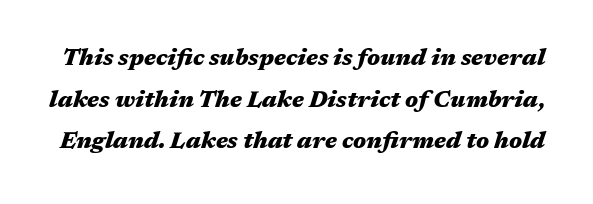
The image shows 23 px bold type, italic (leaning right); set line spacing 1.81x, normal letter spacing, not underlined.
